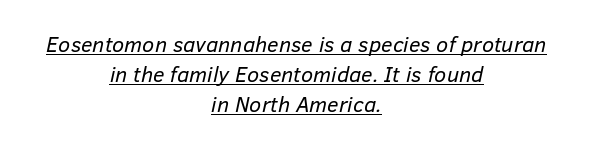
The image shows 22 px text type, italic (leaning right); set centered, normal line spacing (1.36x), normal letter spacing, underlined.
